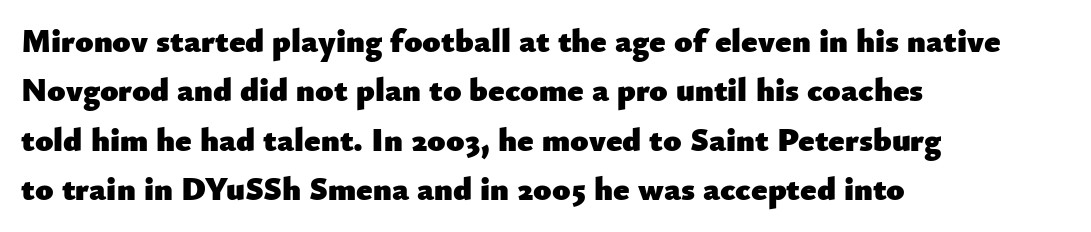
Does the copy run flush right? No — it runs flush left. These lines are composed in type without serifs. The letters advance in unequal steps, a hallmark of proportional type. The string is rendered with underlining switched off. The glyphs have the mass of a bold cut.
